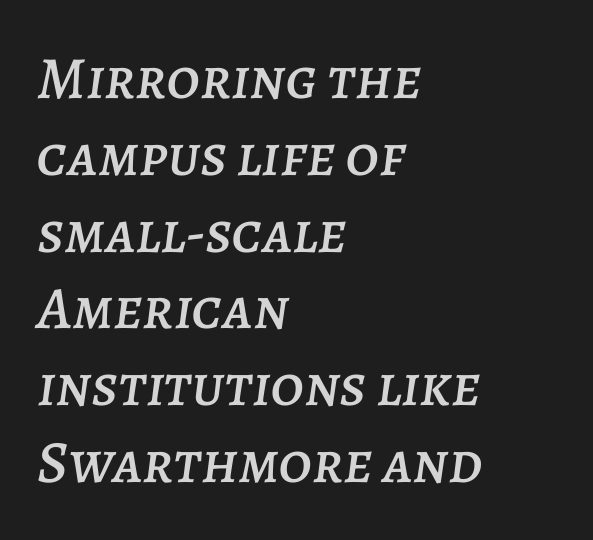
The passage shown leans; its letterforms are oblique. Underline: absent. A typesetter would call this proportional, since set widths differ per character. The tracking reads as untouched default to a designer's eye. All the whitespace from short lines collects on the right. Reading down the column, the eye jumps a familiar distance to each next line.
